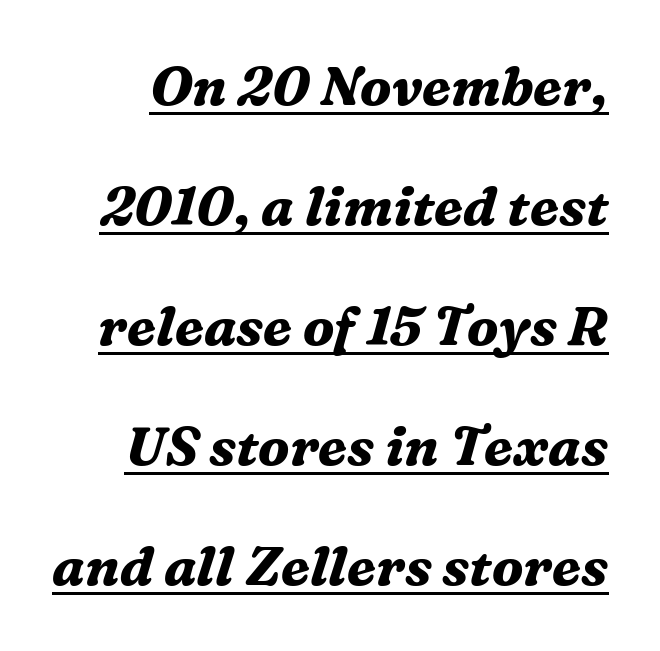
The image shows 54 px bold serif type, italic (leaning right); set loose line spacing (2.22x), normal letter spacing, underlined; medium stroke contrast and a medium x-height.
